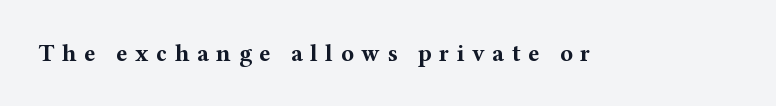
{"italic": "no", "bold": "yes", "underline": "no", "letter_spacing": "wide", "letter_spacing_em": 0.31, "glyph_px": 24}
